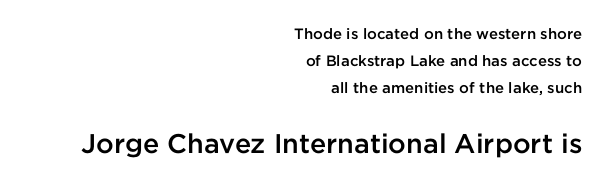
The image shows 27 px text type, upright; set right-aligned, line spacing 1.8x, normal letter spacing, not underlined; the second (bottom) block is 1.8x larger.
